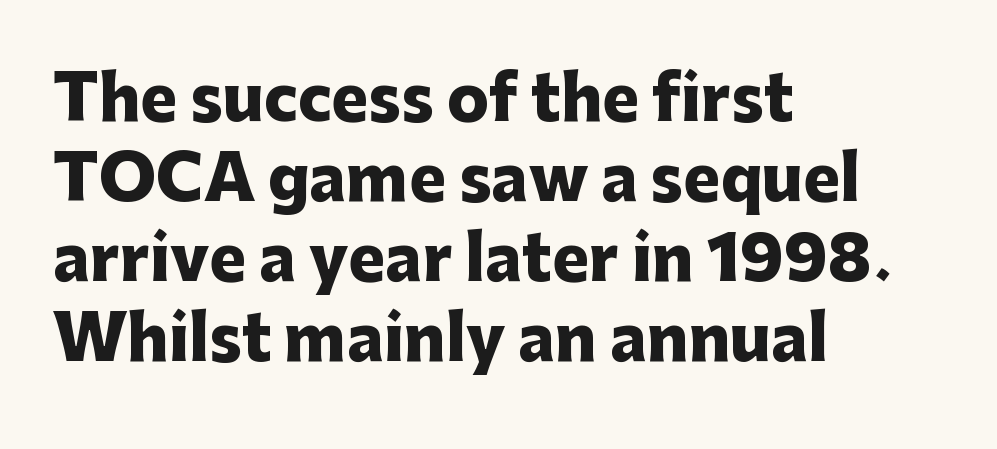
The image shows 62 px heavy sans-serif type, upright; set left-aligned, normal line spacing (1.29x), normal letter spacing, not underlined; low stroke contrast and a medium x-height.
